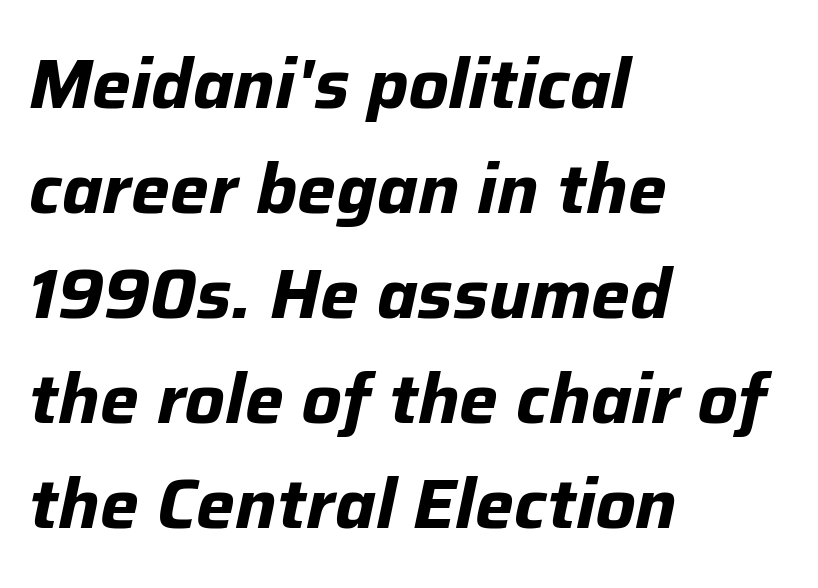
Spacing verdict: proportional, widths tailored to each character. Alignment: flush left. Lines of text with bare space underneath. Emphasis by weight is at full strength: bold. The letters are slanted; this is an italic face. A typesetter would call this zero additional tracking.
